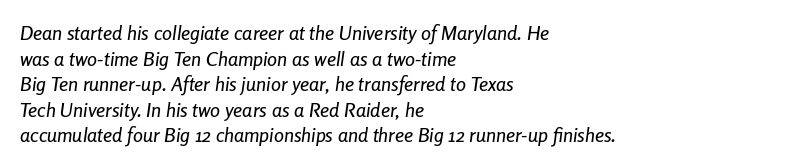
Q: Is the text italic (slanted)? A: Yes, it leans right by about 8 degrees.
Q: Is the text underlined? A: No.
Q: How is the paragraph aligned? A: Left-aligned.
Q: Is the spacing between letters normal or unusually wide? A: Normal.
Q: Is the spacing between lines tight, normal or loose? A: Normal.
